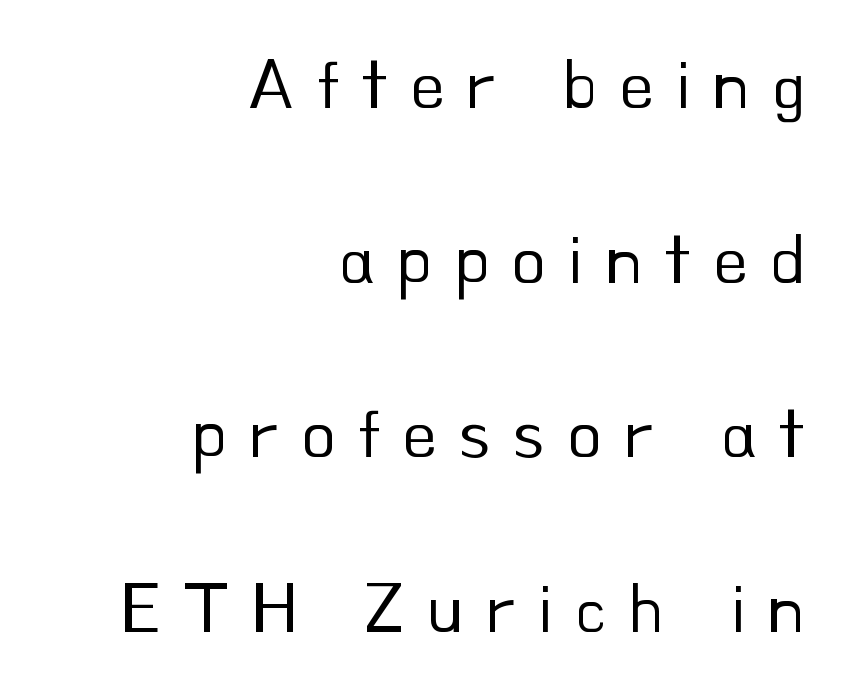
{"serif": "no", "italic": "no", "bold": "no", "weight": "regular", "width": "normal", "stroke_contrast": "low", "x_height": "small", "monospaced": "no", "underline": "no", "align": "right", "line_spacing": "loose", "line_spacing_ratio": 2.46, "letter_spacing": "wide", "letter_spacing_em": 0.31, "glyph_px": 71}
